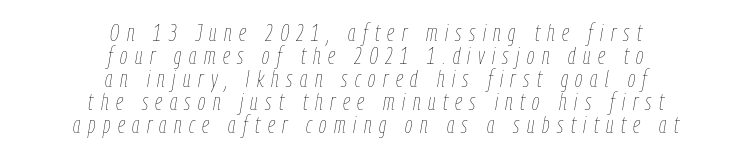
Heft: none added — not bold. Letter spacing: wide. Only glyphs here, with clear space below each row. Italic: yes, the glyphs are oblique.
